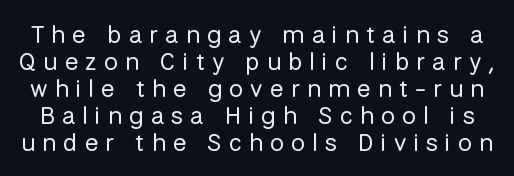
Q: Is the text bold? A: No.
Q: Is the text italic (slanted)? A: No, it is upright.
Q: Is the text underlined? A: No.
Q: Is the spacing between letters normal or unusually wide? A: Unusually wide.
Q: Is the spacing between lines tight, normal or loose? A: Tight.
